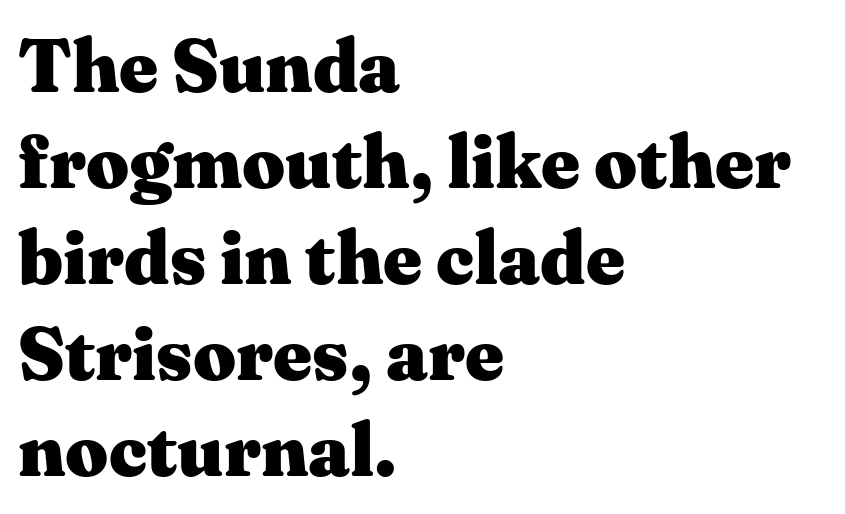
Q: Is the text bold? A: Yes.
Q: Is the text italic (slanted)? A: No, it is upright.
Q: Is the typeface a serif or a sans-serif typeface? A: Serif.
Q: Is the text underlined? A: No.
Q: How is the paragraph aligned? A: Left-aligned.
Q: Is the spacing between letters normal or unusually wide? A: Normal.
Q: Is the spacing between lines tight, normal or loose? A: Normal.
Q: Width (condensed, normal, or wide)? A: Wide.
Q: Stroke contrast? A: Medium.
Q: x-height? A: Medium.
Q: Monospaced? A: No.
